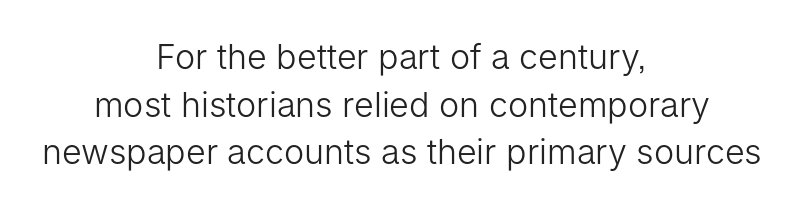
Q: Is the text bold? A: No.
Q: Is the text italic (slanted)? A: No, it is upright.
Q: Is the typeface a serif or a sans-serif typeface? A: Sans-serif.
Q: Is the text underlined? A: No.
Q: How is the paragraph aligned? A: Centered.
Q: Is the spacing between letters normal or unusually wide? A: Normal.
Q: Is the spacing between lines tight, normal or loose? A: Normal.
Q: Width (condensed, normal, or wide)? A: Normal.
Q: Stroke contrast? A: Low.
Q: x-height? A: Medium.
Q: Monospaced? A: No.
